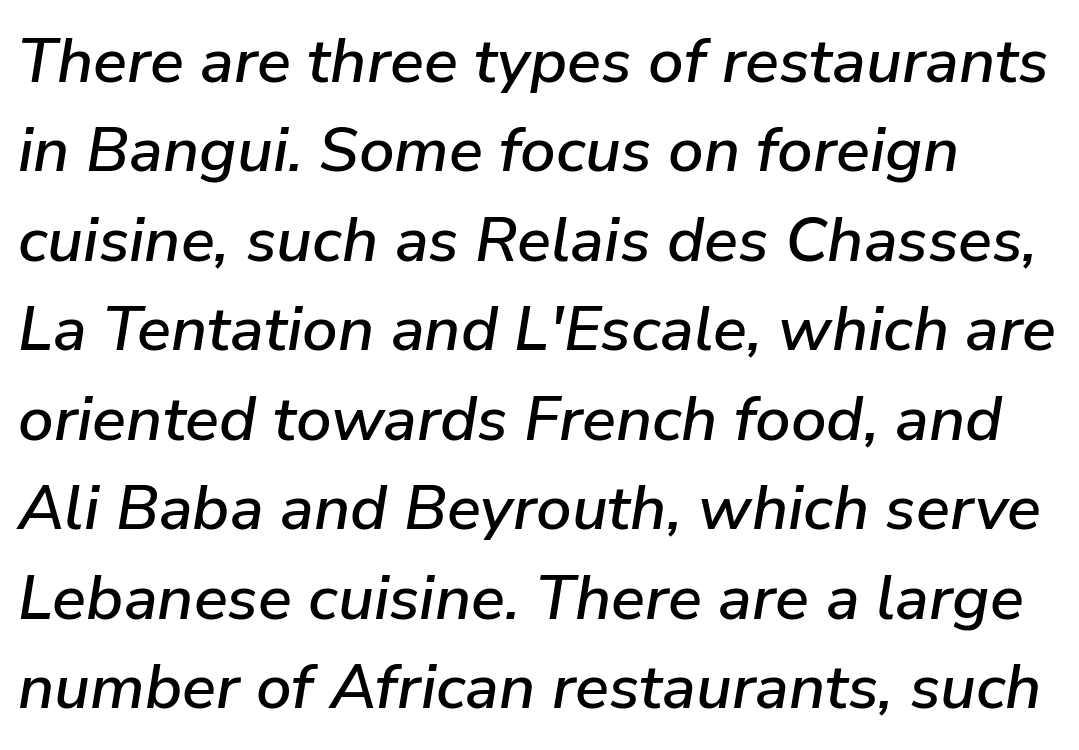
The image shows 63 px text type, italic (leaning right); set normal line spacing (1.42x), normal letter spacing, not underlined; low stroke contrast and a medium x-height.
